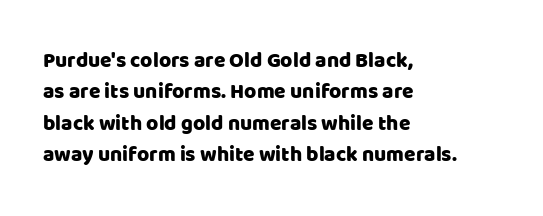
Q: Is the text italic (slanted)? A: No, it is upright.
Q: Is the text underlined? A: No.
Q: How is the paragraph aligned? A: Left-aligned.
Q: Is the spacing between letters normal or unusually wide? A: Normal.
Q: Is the spacing between lines tight, normal or loose? A: Normal.
